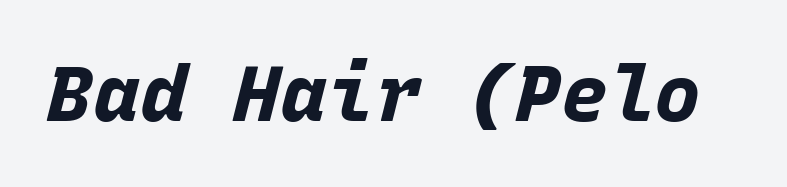
Q: Is the text bold? A: Yes.
Q: Is the text italic (slanted)? A: Yes, it leans right by about 15 degrees.
Q: Is the text underlined? A: No.
Q: Is the spacing between letters normal or unusually wide? A: Normal.
Q: Width (condensed, normal, or wide)? A: Normal.
Q: Stroke contrast? A: Low.
Q: x-height? A: Large.
Q: Monospaced? A: Yes.
